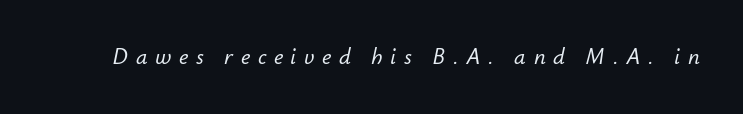
The image shows 23 px text type, italic (leaning right); set unusually wide letter spacing (+0.33 em), not underlined.
